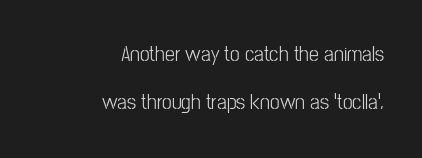
Q: Is the text italic (slanted)? A: No, it is upright.
Q: Is the text underlined? A: No.
Q: How is the paragraph aligned? A: Right-aligned.
Q: Is the spacing between letters normal or unusually wide? A: Normal.
Q: Is the spacing between lines tight, normal or loose? A: Loose.
